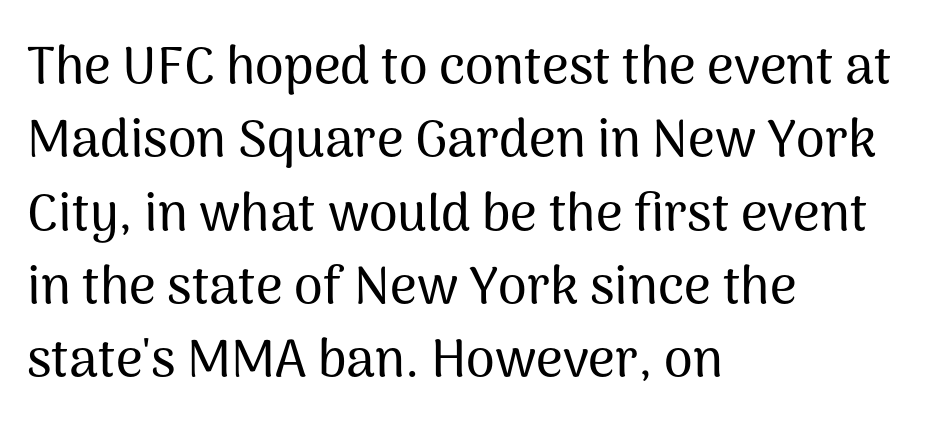
Q: Is the text italic (slanted)? A: No, it is upright.
Q: Is the typeface a serif or a sans-serif typeface? A: Sans-serif.
Q: Is the text underlined? A: No.
Q: How is the paragraph aligned? A: Left-aligned.
Q: Is the spacing between letters normal or unusually wide? A: Normal.
Q: Is the spacing between lines tight, normal or loose? A: Normal.
Q: Width (condensed, normal, or wide)? A: Normal.
Q: Stroke contrast? A: Medium.
Q: x-height? A: Medium.
Q: Monospaced? A: No.
